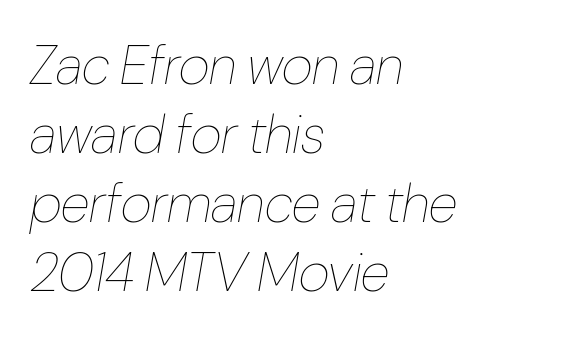
The image shows 54 px thin, condensed type, italic (leaning right); set left-aligned, normal line spacing (1.28x), normal letter spacing, not underlined; low stroke contrast and a medium x-height.
